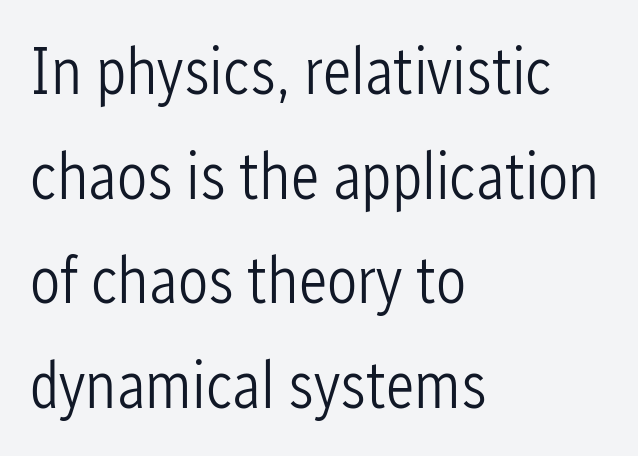
The compositor pushed each line to the left boundary. Examine the stroke ends and you'll find no serifs. Notice how descenders clear the ascenders below comfortably — that's standard leading. A quiet, ordinary-to-light weight characterises the typeface. Proportional: the letters do not fall into vertical columns. Check under the words: just untouched page.
